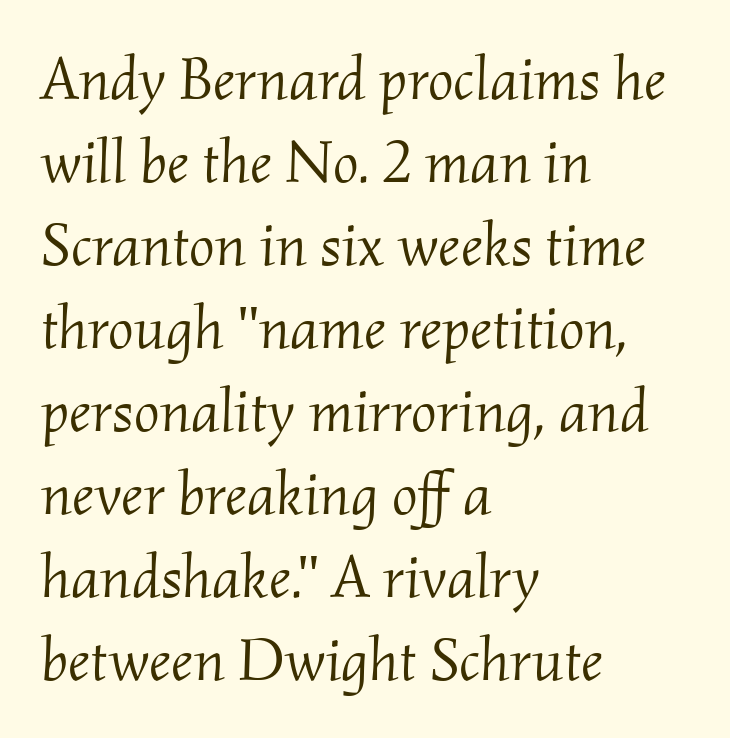
The image shows 61 px light serif type, italic (leaning right); set left-aligned, normal line spacing (1.36x), normal letter spacing, not underlined; medium stroke contrast and a small x-height.
